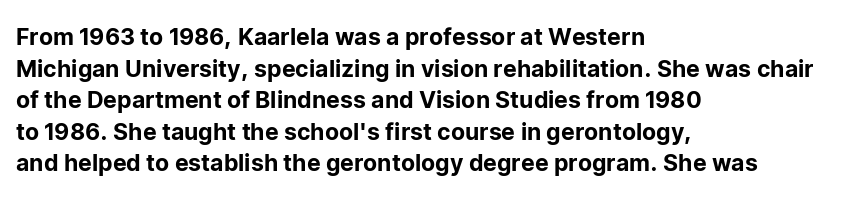
{"italic": "no", "underline": "no", "align": "left", "line_spacing": "normal", "line_spacing_ratio": 1.37, "letter_spacing": "normal", "letter_spacing_em": 0.0, "glyph_px": 23}
